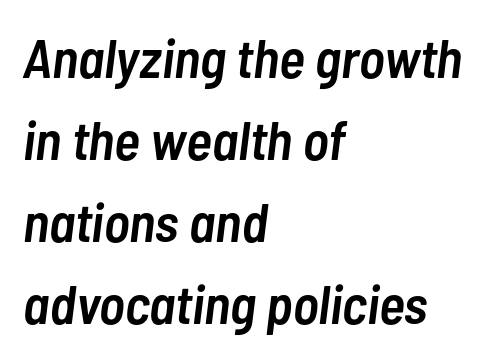
The designer left line spacing at the default. The glyphs are unaccompanied by any horizontal stroke below them. The passage shown is typed in a proportional face where columns would drift. A typesetter would call this zero additional tracking.
